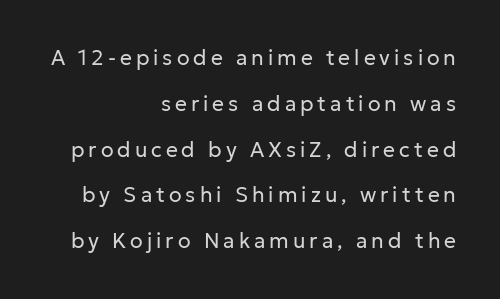
Q: Is the text bold? A: No.
Q: Is the text italic (slanted)? A: No, it is upright.
Q: Is the text underlined? A: No.
Q: How is the paragraph aligned? A: Right-aligned.
Q: Is the spacing between lines tight, normal or loose? A: Loose.
